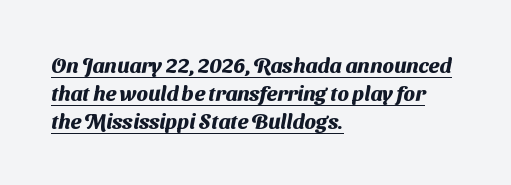
The image shows 21 px bold type; set left-aligned, normal line spacing (1.34x), normal letter spacing, underlined.
